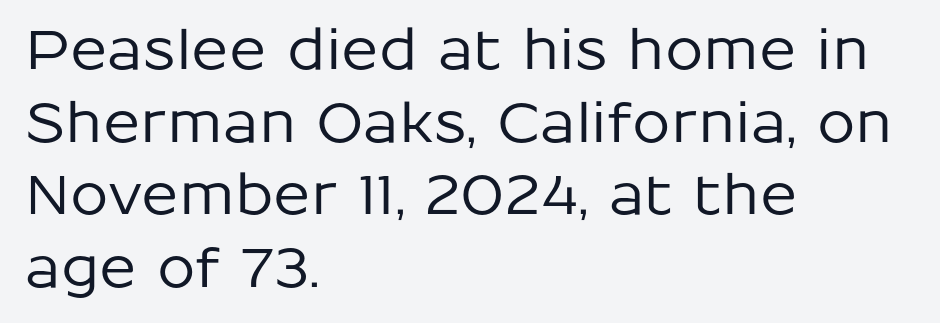
This sample uses an upright cut, with every glyph sitting square on the baseline. In terms of letterform style, serifs are entirely absent. Any mark beneath the type? The region is blank. Interline gaps are of average width in this sample.
